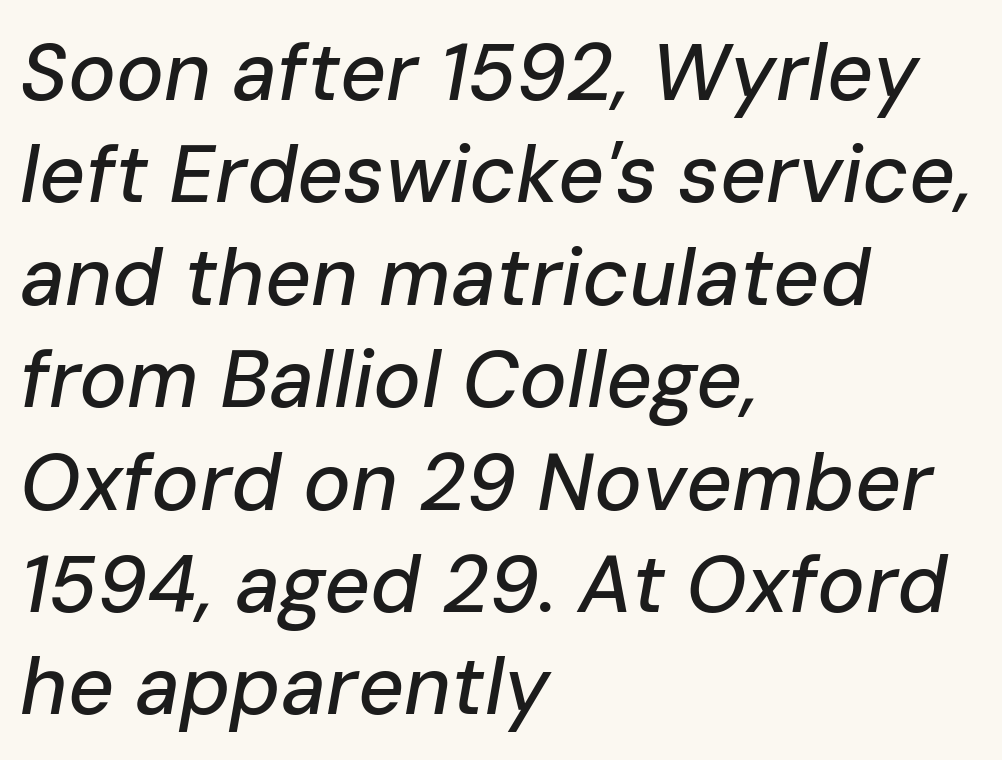
If you measured baseline to baseline, you'd find a middling distance. Do the characters align in a grid? No, the font is proportional. Designer's note — italics engaged. These lines stack with their left ends in a neat column.
